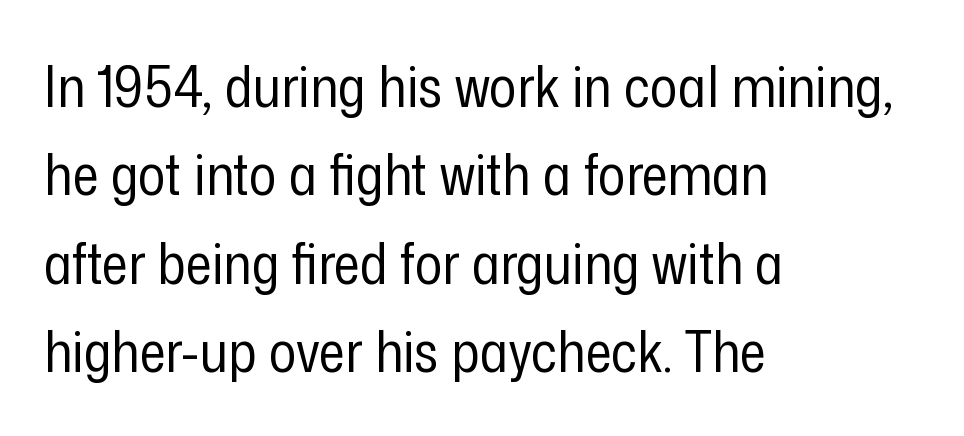
{"serif": "no", "italic": "no", "bold": "no", "weight": "regular", "width": "condensed", "stroke_contrast": "low", "x_height": "medium", "monospaced": "no", "underline": "no", "align": "left", "line_spacing": "normal", "line_spacing_ratio": 1.55, "letter_spacing": "normal", "letter_spacing_em": 0.0, "glyph_px": 57}
